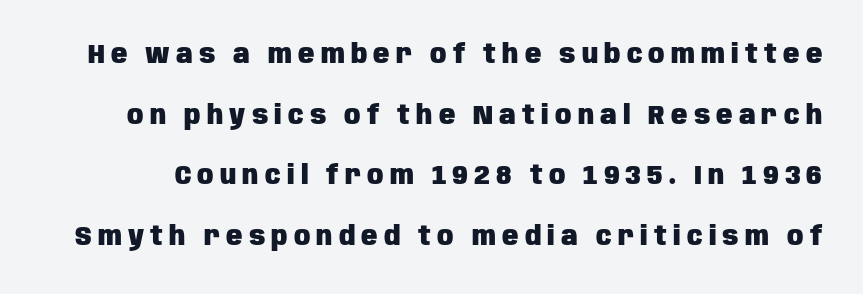
The image shows 27 px bold type, upright; set loose line spacing (2.25x), unusually wide letter spacing (+0.23 em), not underlined.
